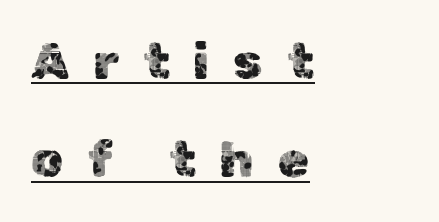
Q: Is the text italic (slanted)? A: No, it is upright.
Q: Is the typeface a serif or a sans-serif typeface? A: Sans-serif.
Q: Is the text underlined? A: Yes.
Q: How is the paragraph aligned? A: Left-aligned.
Q: Is the spacing between letters normal or unusually wide? A: Unusually wide.
Q: Is the spacing between lines tight, normal or loose? A: Loose.
Q: Width (condensed, normal, or wide)? A: Normal.
Q: x-height? A: Medium.
Q: Monospaced? A: No.
